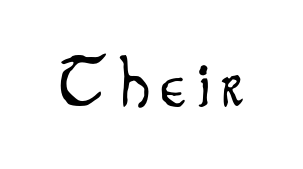
No heavy texture on the line: the type isn't bold. The strip under each line holds only bare page. You could not count columns in this text — the font is proportionally spaced. Note: no serifs on the glyphs. If you drew a line through each stem, it would be perfectly vertical.
